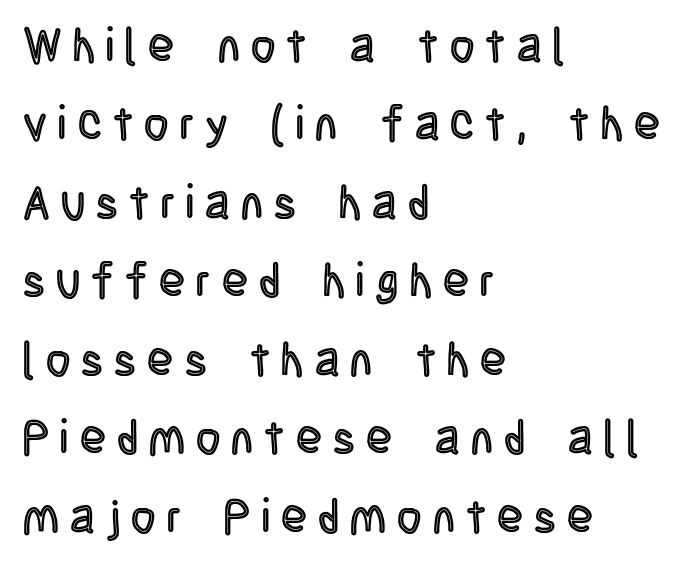
{"italic": "no", "width": "condensed", "x_height": "large", "monospaced": "no", "underline": "no", "align": "left", "line_spacing": "normal", "line_spacing_ratio": 1.67, "letter_spacing": "wide", "letter_spacing_em": 0.24, "glyph_px": 47}
